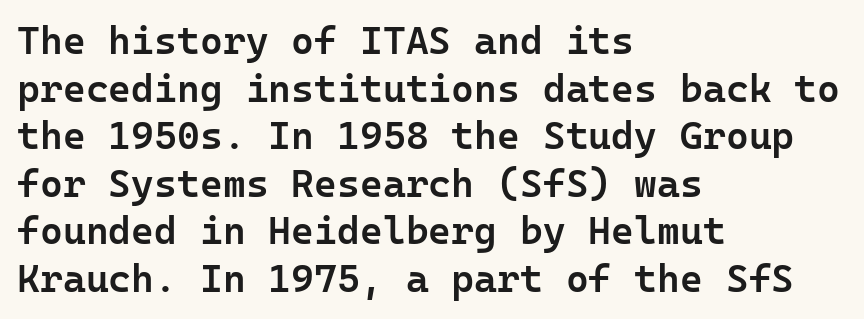
The image shows 39 px semibold sans-serif type, upright; set left-aligned, line spacing 1.22x, normal letter spacing, not underlined; low stroke contrast and a medium x-height.
